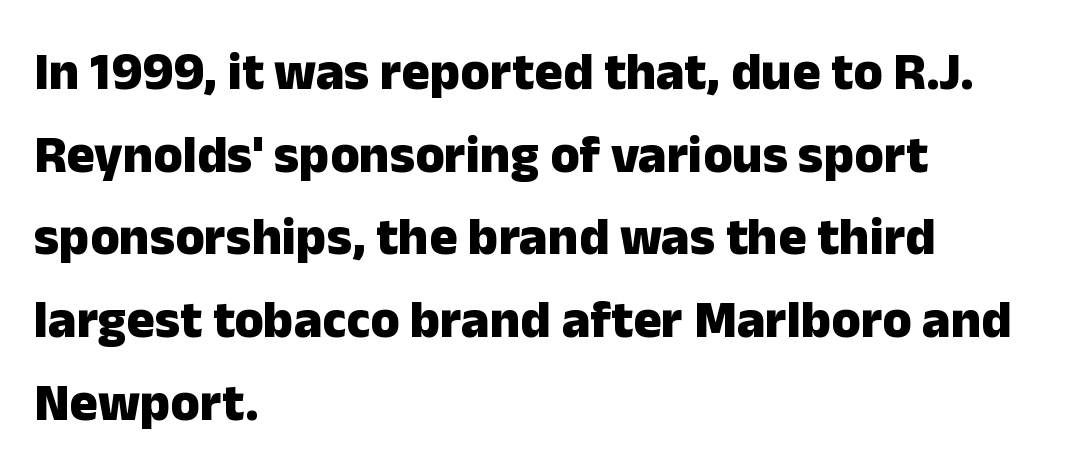
Q: Is the text bold? A: Yes.
Q: Is the text italic (slanted)? A: No, it is upright.
Q: Is the typeface a serif or a sans-serif typeface? A: Sans-serif.
Q: Is the text underlined? A: No.
Q: How is the paragraph aligned? A: Left-aligned.
Q: Is the spacing between letters normal or unusually wide? A: Normal.
Q: Is the spacing between lines tight, normal or loose? A: Normal.
Q: Width (condensed, normal, or wide)? A: Normal.
Q: Stroke contrast? A: Low.
Q: x-height? A: Medium.
Q: Monospaced? A: No.
